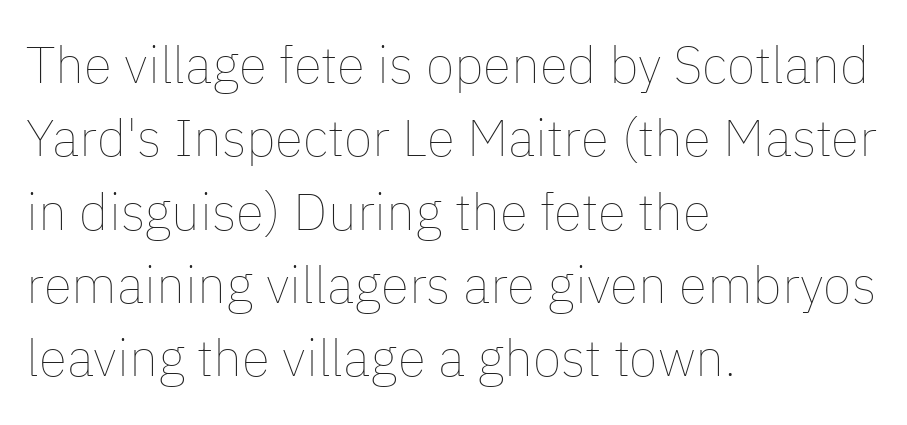
{"italic": "no", "bold": "no", "weight": "thin", "width": "normal", "stroke_contrast": "low", "x_height": "medium", "monospaced": "no", "underline": "no", "align": "left", "line_spacing": "normal", "line_spacing_ratio": 1.41, "letter_spacing": "normal", "letter_spacing_em": 0.0, "glyph_px": 52}
